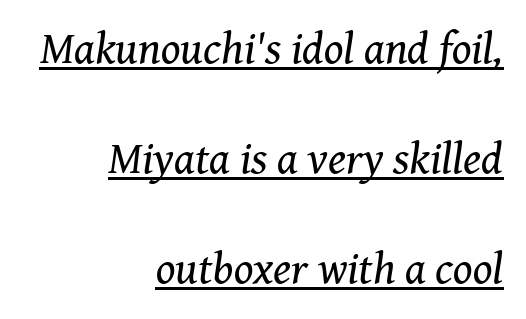
Q: Is the text bold? A: No.
Q: Is the text italic (slanted)? A: Yes, it leans right by about 8 degrees.
Q: Is the typeface a serif or a sans-serif typeface? A: Serif.
Q: Is the text underlined? A: Yes.
Q: How is the paragraph aligned? A: Right-aligned.
Q: Is the spacing between letters normal or unusually wide? A: Normal.
Q: Is the spacing between lines tight, normal or loose? A: Loose.
Q: Width (condensed, normal, or wide)? A: Normal.
Q: Stroke contrast? A: Medium.
Q: x-height? A: Medium.
Q: Monospaced? A: No.
